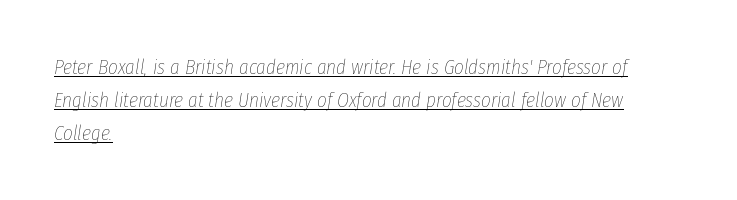
The image shows 21 px text type, italic (leaning right); set left-aligned, normal line spacing (1.56x), normal letter spacing, underlined.
